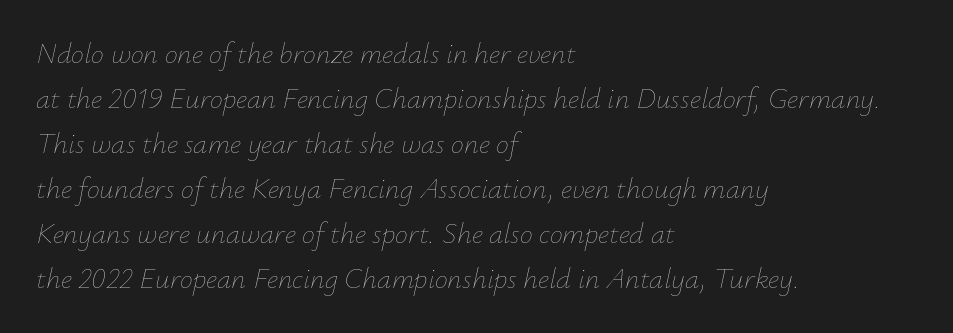
Nobody touched the tracking dial on this one. If you drew a line through each stem, it would be angled. The vertical gap from one line to the next is medium. Spacing verdict: proportional, widths tailored to each character. Alignment: flush left. Stems here are at most as thick as an everyday book face.
